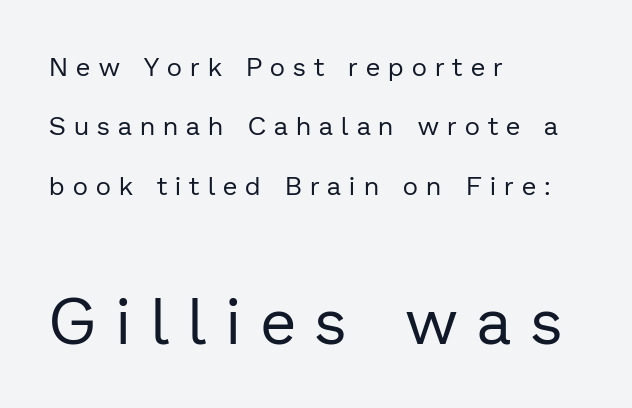
{"serif": "no", "italic": "no", "bold": "no", "weight": "regular", "width": "normal", "stroke_contrast": "low", "x_height": "medium", "monospaced": "no", "underline": "no", "align": "left", "line_spacing": "loose", "line_spacing_ratio": 2.28, "letter_spacing": "wide", "letter_spacing_em": 0.32, "larger_block": "second", "size_ratio": 2.46, "glyph_px": 64}
